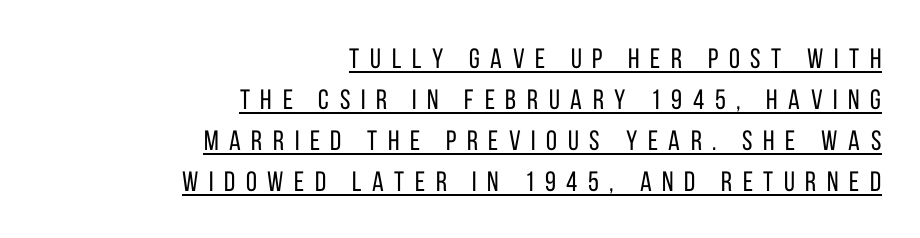
The image shows 28 px regular-weight, condensed sans-serif type, upright; set right-aligned, normal line spacing (1.47x), unusually wide letter spacing (+0.38 em), underlined; low stroke contrast and a large x-height.
